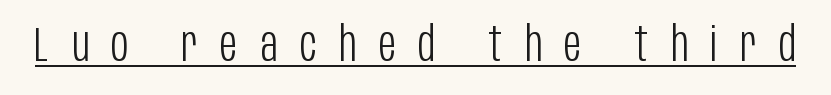
{"serif": "no", "italic": "no", "bold": "no", "weight": "light", "width": "condensed", "stroke_contrast": "low", "x_height": "large", "monospaced": "no", "underline": "yes", "letter_spacing": "wide", "letter_spacing_em": 0.47, "glyph_px": 48}
